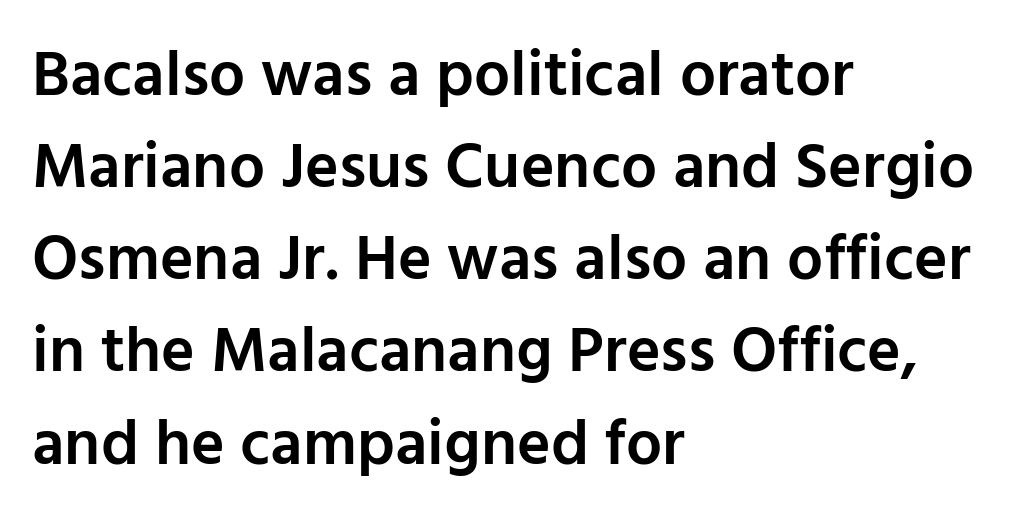
Q: Is the text bold? A: Semi-bold.
Q: Is the text italic (slanted)? A: No, it is upright.
Q: Is the typeface a serif or a sans-serif typeface? A: Sans-serif.
Q: Is the text underlined? A: No.
Q: How is the paragraph aligned? A: Left-aligned.
Q: Is the spacing between letters normal or unusually wide? A: Normal.
Q: Is the spacing between lines tight, normal or loose? A: Normal.
Q: Width (condensed, normal, or wide)? A: Normal.
Q: Stroke contrast? A: Low.
Q: x-height? A: Medium.
Q: Monospaced? A: No.
